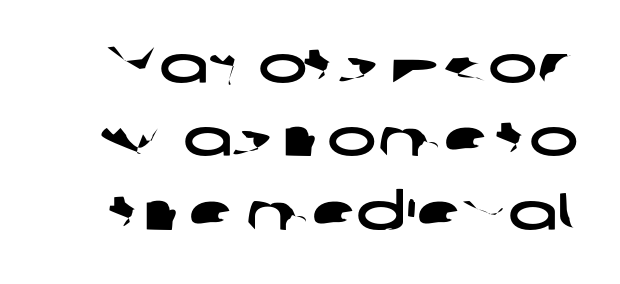
The image shows 52 px wide sans-serif type; set normal line spacing (1.41x), normal letter spacing, not underlined; low stroke contrast and a medium x-height.
